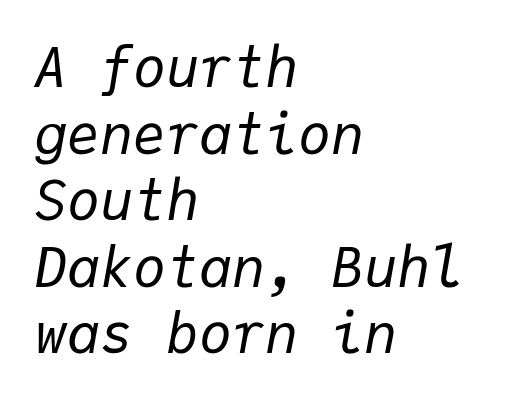
Q: Is the text bold? A: No.
Q: Is the text italic (slanted)? A: Yes, it leans right by about 9 degrees.
Q: Is the text underlined? A: No.
Q: How is the paragraph aligned? A: Left-aligned.
Q: Is the spacing between letters normal or unusually wide? A: Normal.
Q: Width (condensed, normal, or wide)? A: Normal.
Q: Stroke contrast? A: Low.
Q: x-height? A: Medium.
Q: Monospaced? A: Yes.
